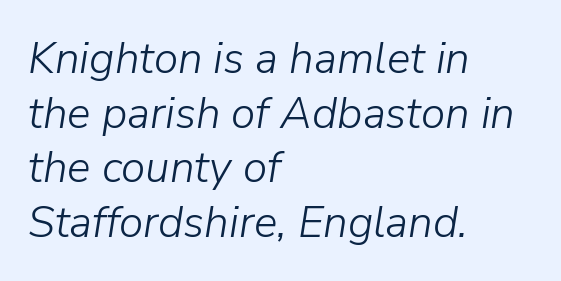
Italic? Definitely — the glyphs are oblique. Check under the words: just untouched page. Do the characters align in a grid? No, the font is proportional. Words appear dense and cohesive because spacing is normal. The cut favours lightness, reaching ordinary text weight at its darkest.
